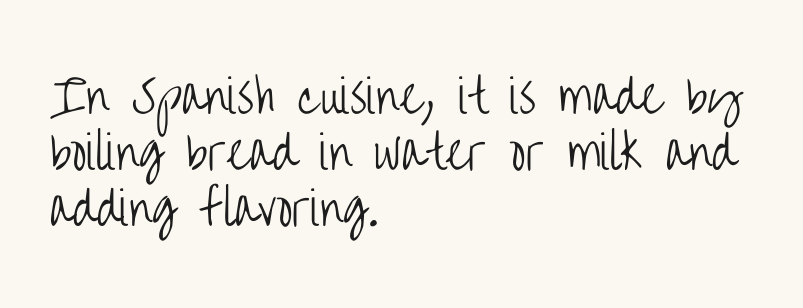
Q: Is the text bold? A: No.
Q: Is the text italic (slanted)? A: No, it is upright.
Q: Is the typeface a serif or a sans-serif typeface? A: Sans-serif.
Q: Is the text underlined? A: No.
Q: How is the paragraph aligned? A: Left-aligned.
Q: Is the spacing between letters normal or unusually wide? A: Normal.
Q: Width (condensed, normal, or wide)? A: Condensed.
Q: Stroke contrast? A: Low.
Q: x-height? A: Large.
Q: Monospaced? A: No.
